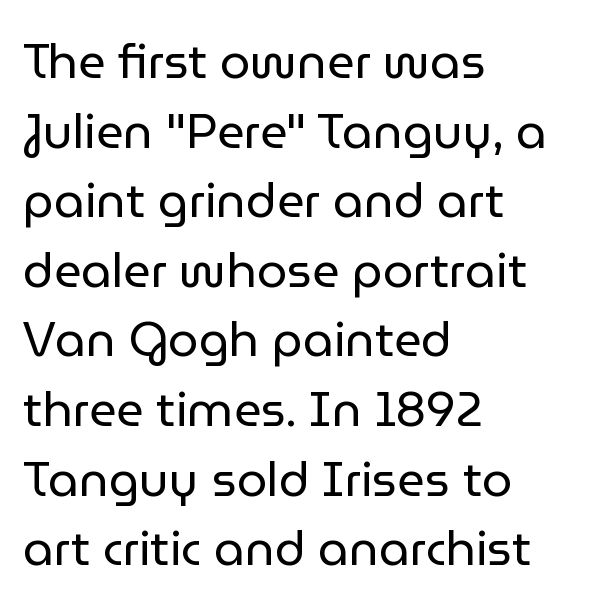
Glyph-to-glyph distance matches everyday printed text. The rendering anchors every line to the left-hand side. Font category for this specimen: sans-serif. Line spacing here is normal. Glance below the letters and you will spot only blank space.
